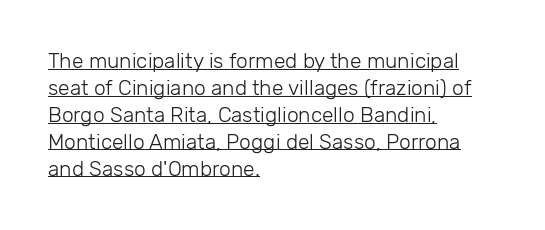
Q: Is the text bold? A: No.
Q: Is the text italic (slanted)? A: No, it is upright.
Q: Is the text underlined? A: Yes.
Q: How is the paragraph aligned? A: Left-aligned.
Q: Is the spacing between letters normal or unusually wide? A: Normal.
Q: Is the spacing between lines tight, normal or loose? A: Normal.
